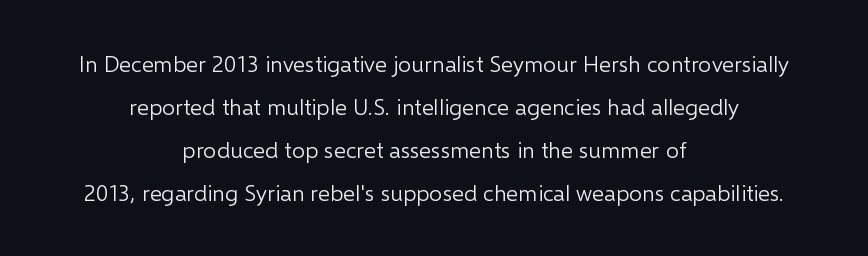
{"italic": "no", "bold": "no", "underline": "no", "align": "center", "line_spacing_ratio": 1.87, "letter_spacing": "normal", "letter_spacing_em": 0.0, "glyph_px": 23}
